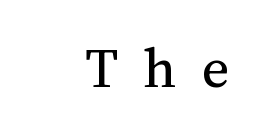
The image shows 60 px regular-weight type, upright; set unusually wide letter spacing (+0.42 em), not underlined; medium stroke contrast and a medium x-height.
